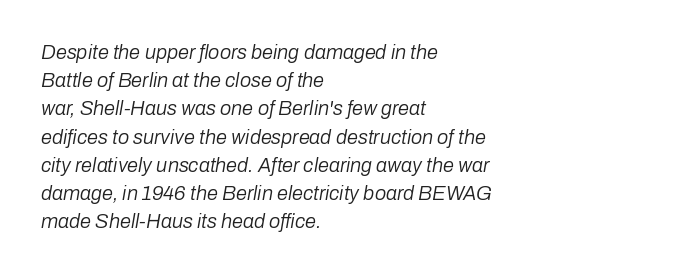
The image shows 20 px text type, italic (leaning right); set left-aligned, normal line spacing (1.41x), normal letter spacing, not underlined.
